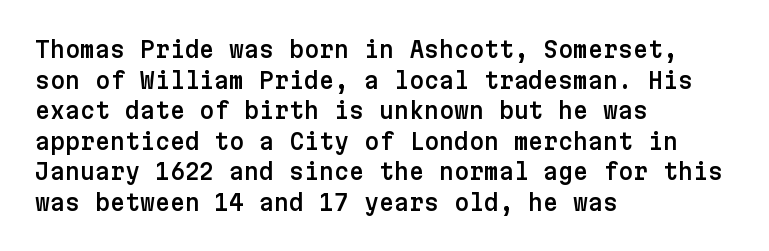
{"italic": "no", "underline": "no", "align": "left", "line_spacing": "normal", "line_spacing_ratio": 1.33, "letter_spacing": "normal", "letter_spacing_em": 0.0, "glyph_px": 23}
